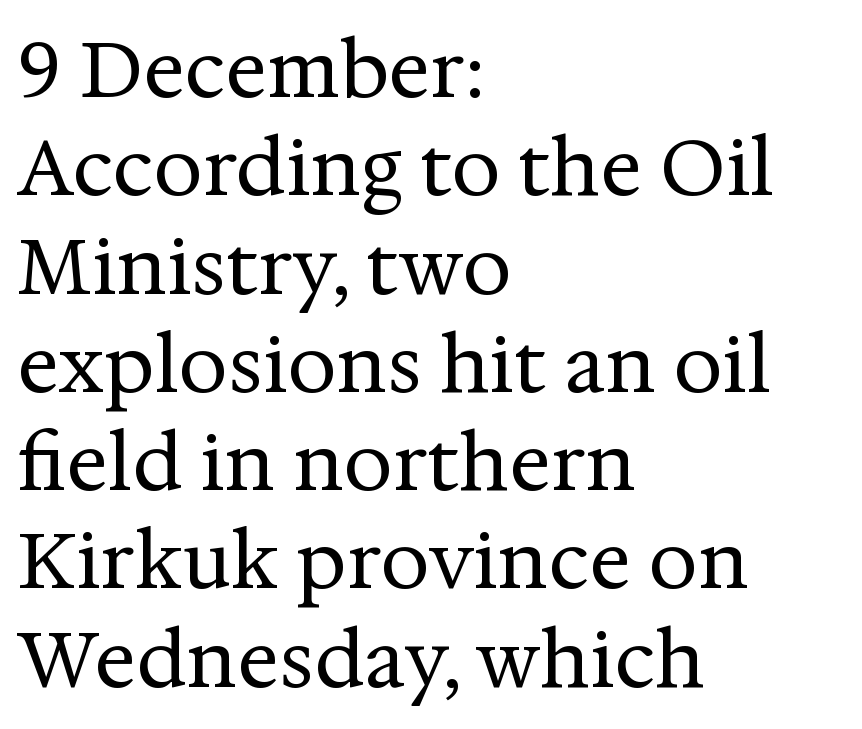
The image shows 78 px regular-weight serif type, upright; set left-aligned, normal line spacing (1.26x), normal letter spacing, not underlined; medium stroke contrast and a medium x-height.
